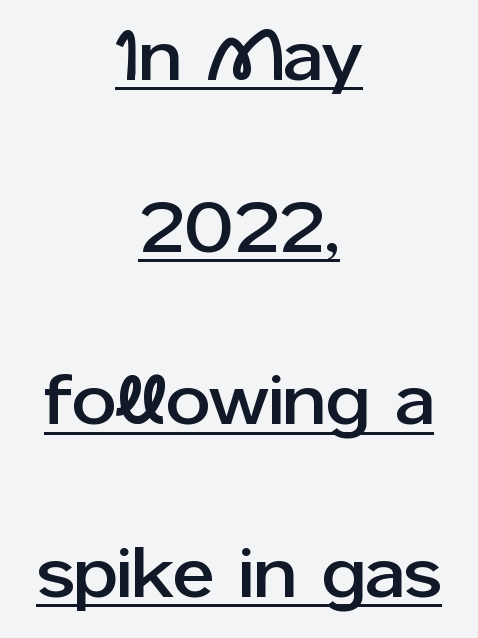
{"serif": "no", "italic": "no", "width": "normal", "stroke_contrast": "low", "x_height": "medium", "monospaced": "no", "underline": "yes", "align": "center", "line_spacing": "loose", "line_spacing_ratio": 2.46, "letter_spacing": "normal", "letter_spacing_em": 0.0, "glyph_px": 70}
